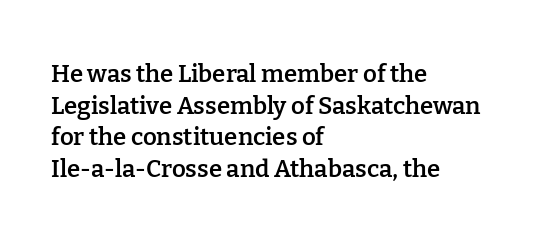
Q: Is the text bold? A: Semi-bold.
Q: Is the text italic (slanted)? A: No, it is upright.
Q: Is the text underlined? A: No.
Q: How is the paragraph aligned? A: Left-aligned.
Q: Is the spacing between letters normal or unusually wide? A: Normal.
Q: Is the spacing between lines tight, normal or loose? A: Normal.
